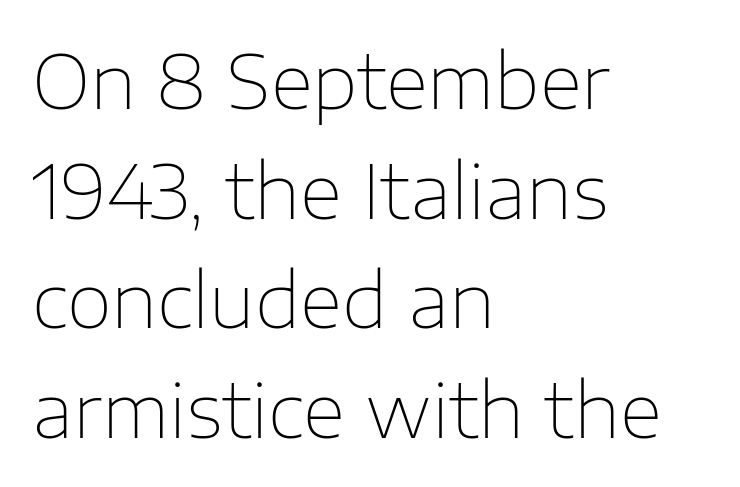
Q: Is the text bold? A: No.
Q: Is the text italic (slanted)? A: No, it is upright.
Q: Is the typeface a serif or a sans-serif typeface? A: Sans-serif.
Q: Is the text underlined? A: No.
Q: How is the paragraph aligned? A: Left-aligned.
Q: Is the spacing between letters normal or unusually wide? A: Normal.
Q: Is the spacing between lines tight, normal or loose? A: Normal.
Q: Width (condensed, normal, or wide)? A: Normal.
Q: Stroke contrast? A: Low.
Q: x-height? A: Medium.
Q: Monospaced? A: No.
